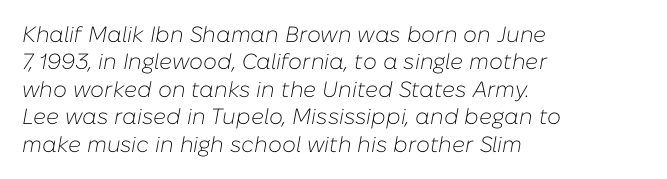
{"italic": "yes", "lean": "right", "slant_degrees": 10, "bold": "no", "underline": "no", "align": "left", "line_spacing": "normal", "line_spacing_ratio": 1.25, "letter_spacing": "normal", "letter_spacing_em": 0.0, "glyph_px": 22}
